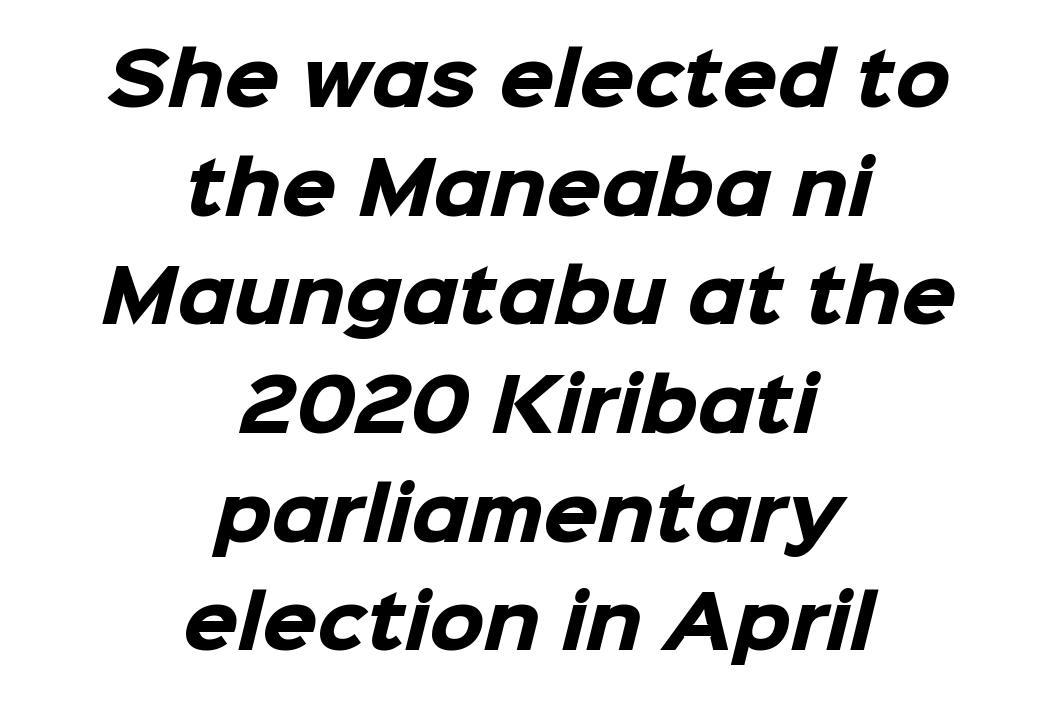
Q: Is the text bold? A: Yes.
Q: Is the typeface a serif or a sans-serif typeface? A: Sans-serif.
Q: Is the text underlined? A: No.
Q: How is the paragraph aligned? A: Centered.
Q: Is the spacing between letters normal or unusually wide? A: Normal.
Q: Is the spacing between lines tight, normal or loose? A: Normal.
Q: Width (condensed, normal, or wide)? A: Normal.
Q: Stroke contrast? A: Low.
Q: x-height? A: Medium.
Q: Monospaced? A: No.
